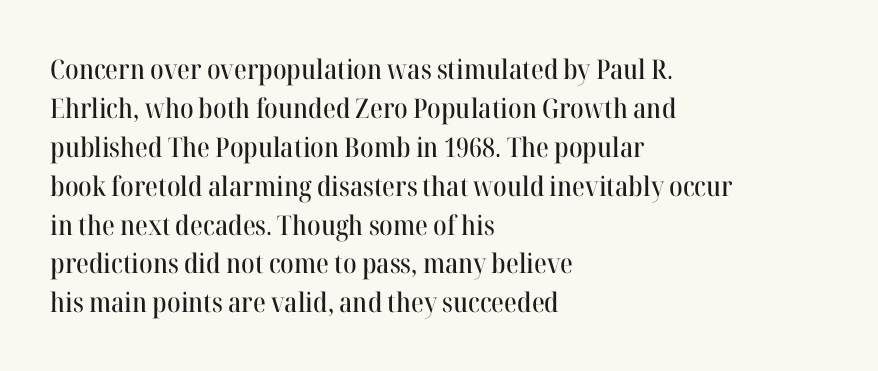
This block has exactly the height ordinary leading produces. The specimen reads as upright at a glance. Letters rest on an invisible, unmarked baseline. Compared with typical body copy, the letter spacing here is the same.
